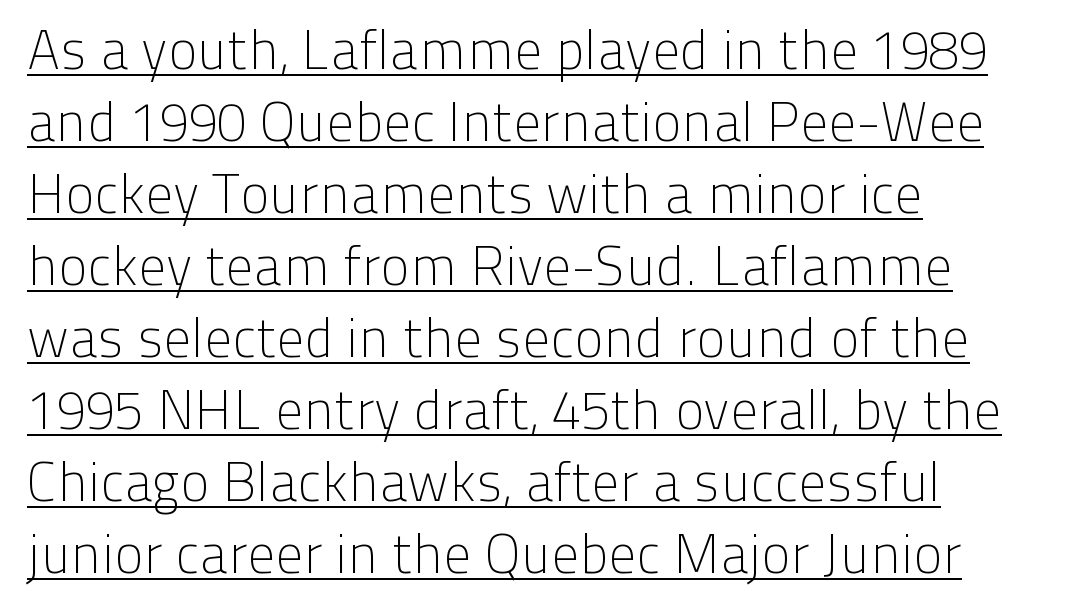
Q: Is the text bold? A: No.
Q: Is the text italic (slanted)? A: No, it is upright.
Q: Is the typeface a serif or a sans-serif typeface? A: Sans-serif.
Q: Is the text underlined? A: Yes.
Q: How is the paragraph aligned? A: Left-aligned.
Q: Is the spacing between letters normal or unusually wide? A: Normal.
Q: Is the spacing between lines tight, normal or loose? A: Normal.
Q: Width (condensed, normal, or wide)? A: Normal.
Q: Stroke contrast? A: Low.
Q: x-height? A: Medium.
Q: Monospaced? A: No.
